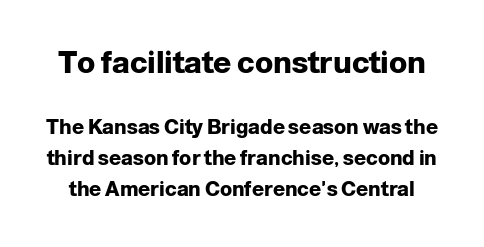
The lettering holds an erect, upright posture throughout. Chunky letters — that's bold for sure. Look at the glyph heights: the upper group is clearly the bigger setting. The letterforms sit shoulder to shoulder at normal distance. To sum up the face: it is a sans, with no serifs. Decoration check: the copy has no underline.
